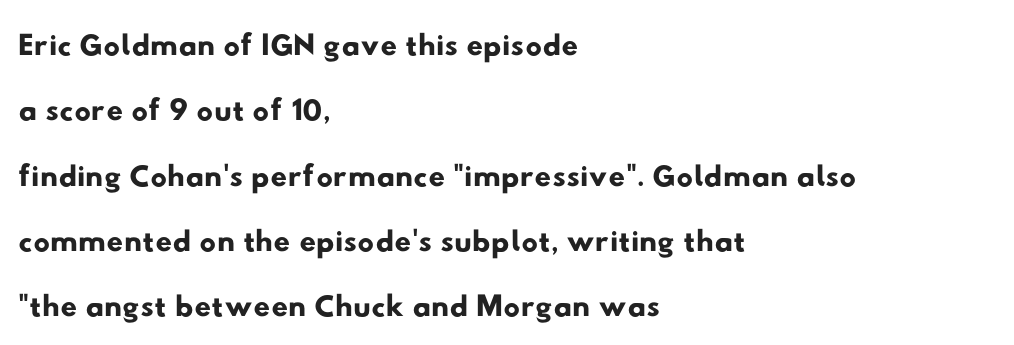
The image shows 46 px wide sans-serif type; set left-aligned, normal line spacing (1.42x), normal letter spacing, not underlined; low stroke contrast and a small x-height.
